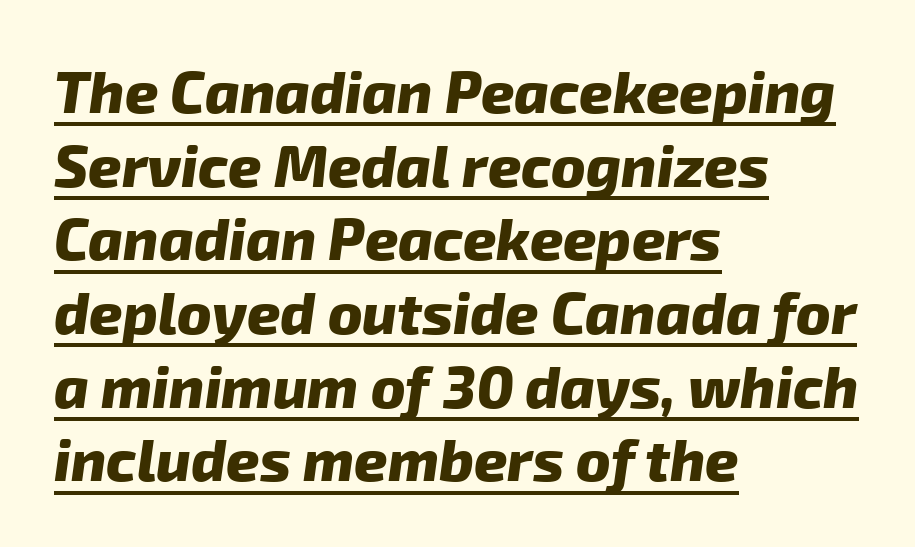
{"serif": "no", "bold": "yes", "weight": "heavy", "width": "normal", "stroke_contrast": "low", "x_height": "medium", "monospaced": "no", "underline": "yes", "align": "left", "line_spacing": "normal", "line_spacing_ratio": 1.27, "letter_spacing": "normal", "letter_spacing_em": 0.0, "glyph_px": 58}
